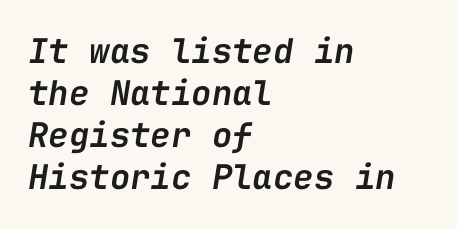
Q: Is the text bold? A: Semi-bold.
Q: Is the text italic (slanted)? A: Yes, it leans right by about 9 degrees.
Q: Is the text underlined? A: No.
Q: How is the paragraph aligned? A: Left-aligned.
Q: Is the spacing between letters normal or unusually wide? A: Normal.
Q: Width (condensed, normal, or wide)? A: Normal.
Q: Stroke contrast? A: Low.
Q: x-height? A: Medium.
Q: Monospaced? A: Yes.
